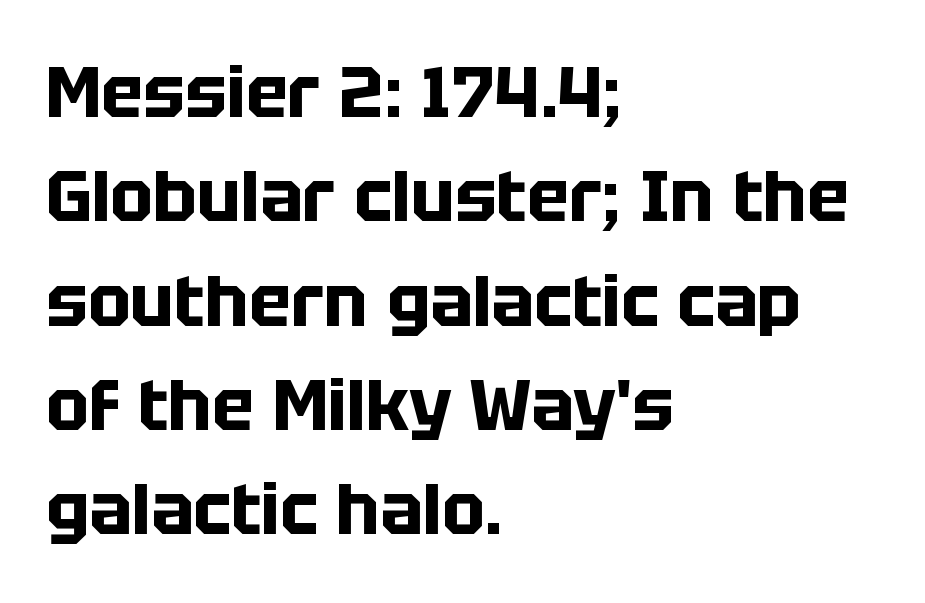
Q: Is the text bold? A: Yes.
Q: Is the text italic (slanted)? A: No, it is upright.
Q: Is the typeface a serif or a sans-serif typeface? A: Sans-serif.
Q: Is the text underlined? A: No.
Q: How is the paragraph aligned? A: Left-aligned.
Q: Is the spacing between letters normal or unusually wide? A: Normal.
Q: Is the spacing between lines tight, normal or loose? A: Normal.
Q: Width (condensed, normal, or wide)? A: Normal.
Q: Stroke contrast? A: Low.
Q: x-height? A: Large.
Q: Monospaced? A: No.
